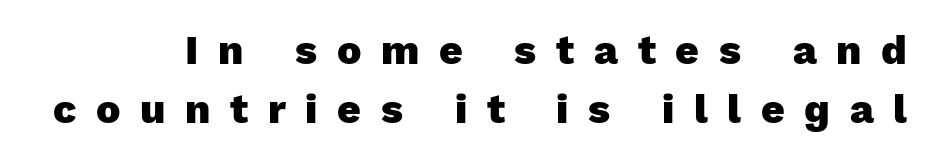
In terms of posture, this sample is upright. Whoever set this chose a conventional vertical rhythm. The rendering uses a bold face; every stroke is thick and dark. The space directly below the letters is spotless. Character widths vary here, with narrow letters taking less room than wide ones. The tracking jumps out immediately: characters are airy and widely separated.
